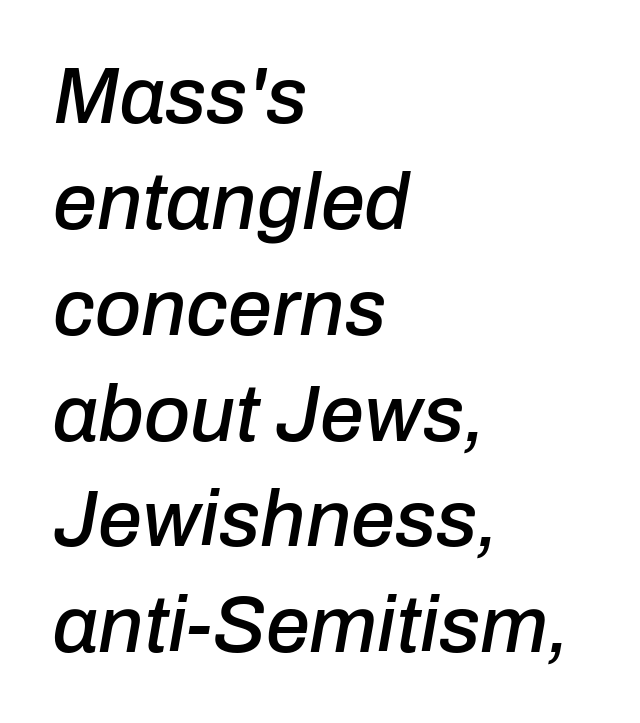
Is there much room between lines? A standard amount, neither cramped nor airy. The rendering anchors every line to the left-hand side. Posture: slanted. Short note: letters normally spaced. The space beneath each line is pristine and unruled. Think of a printed novel: that variable character pitch is what you see here.
